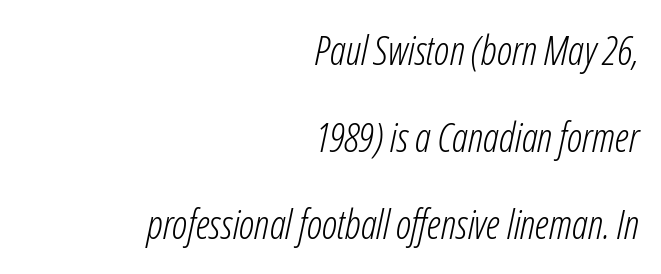
{"italic": "yes", "lean": "right", "slant_degrees": 12, "bold": "no", "weight": "light", "width": "condensed", "stroke_contrast": "low", "x_height": "medium", "monospaced": "no", "underline": "no", "align": "right", "line_spacing": "loose", "line_spacing_ratio": 2.18, "letter_spacing": "normal", "letter_spacing_em": 0.0, "glyph_px": 40}
